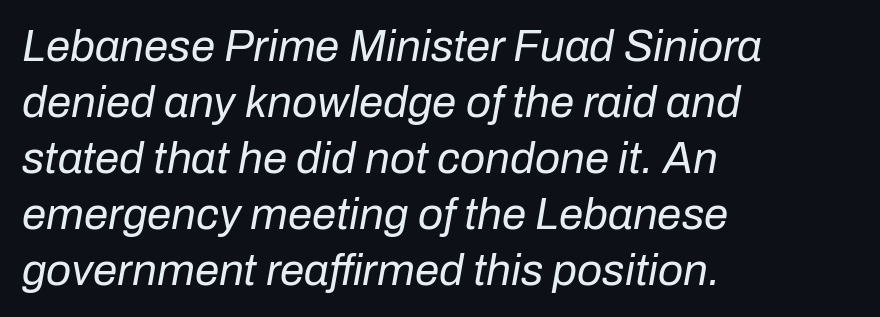
The image shows 44 px regular-weight type, italic (leaning right); set left-aligned, normal line spacing (1.27x), normal letter spacing, not underlined; low stroke contrast and a medium x-height.
